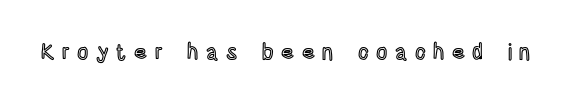
How are the letters spaced? Widely, with obvious added tracking. Upright lettering throughout. Clear beneath every line of the passage.
